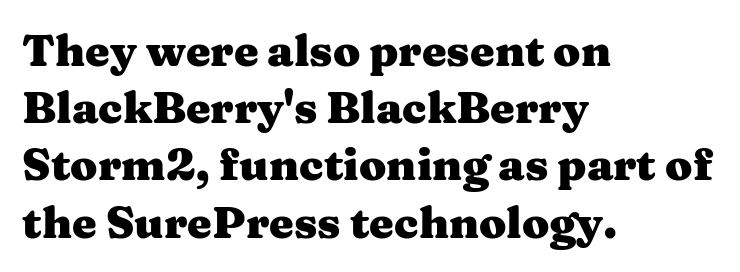
{"serif": "yes", "italic": "no", "bold": "yes", "weight": "heavy", "width": "wide", "stroke_contrast": "medium", "x_height": "medium", "monospaced": "no", "underline": "no", "align": "left", "line_spacing": "normal", "line_spacing_ratio": 1.3, "letter_spacing": "normal", "letter_spacing_em": 0.0, "glyph_px": 44}
